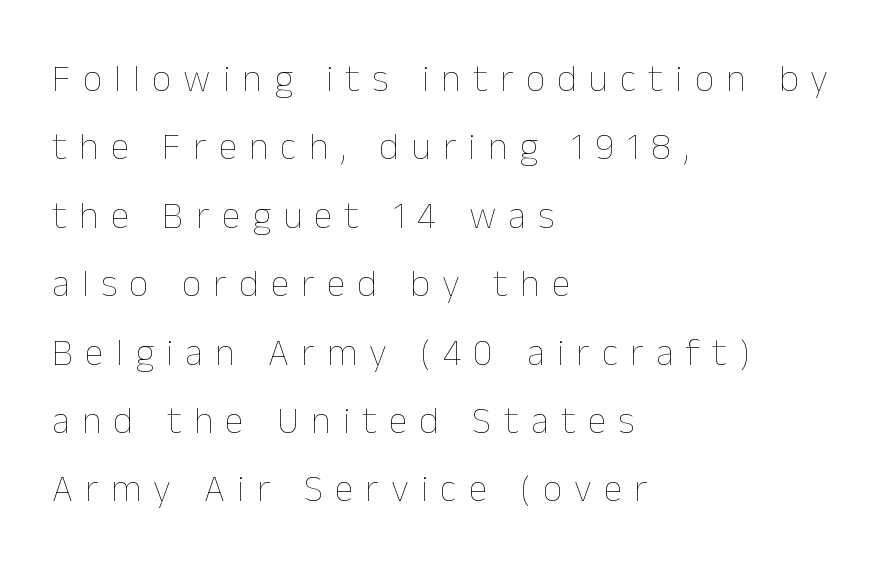
Has an underline been added? It has not. A quiet, ordinary-to-light weight characterises the typeface. Unlike italic type, these characters show no tilt at all. Visually the block forms a straight wall on the left and a jagged coastline on the right. The letterforms stand isolated, each surrounded by extra space. Each letter keeps its own natural width here, so spacing adapts to shape.
